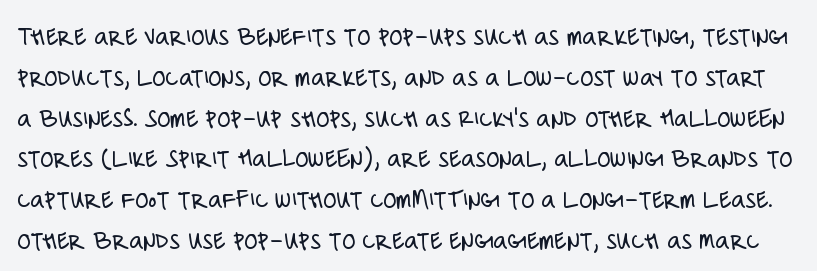
The image shows 27 px text type, upright; set normal line spacing (1.51x), normal letter spacing, not underlined.
